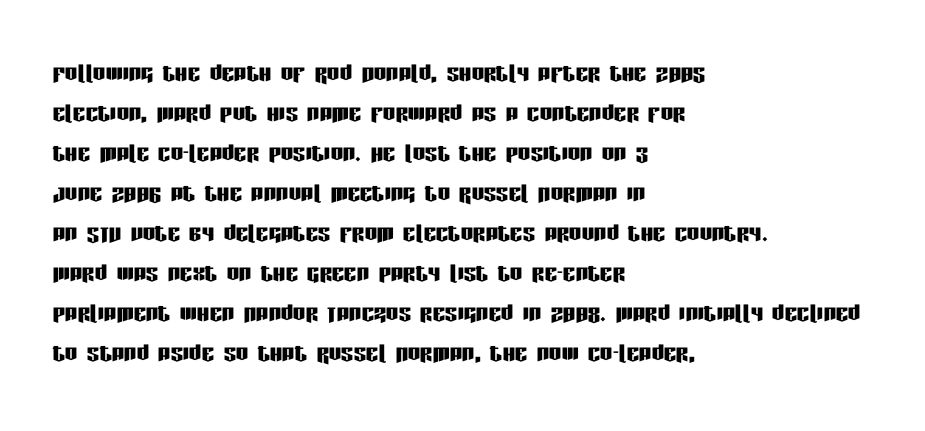
Tracking value appears to be zero — textbook default spacing. Nope, no serifs anywhere on these letters. Evenly set lines give the paragraph a standard silhouette. The ragged edge is on the right, which tells us the setting is flush left. This sample has the flowing, uneven cadence of proportional lettering.
